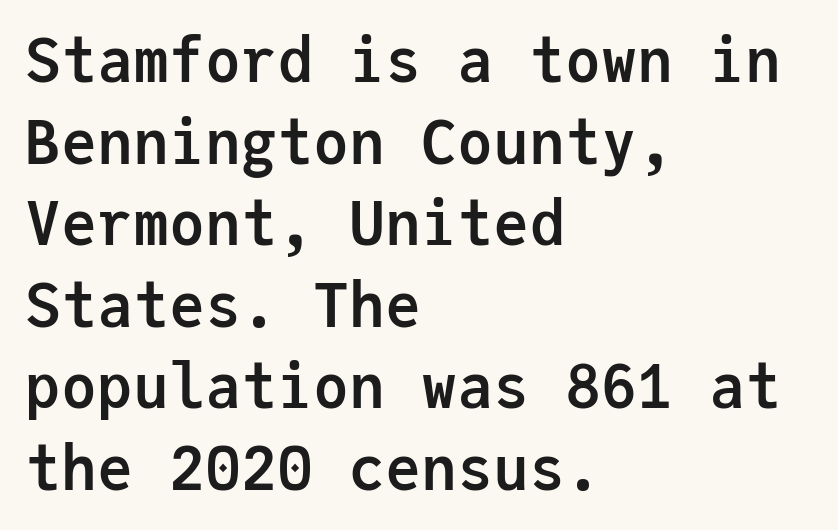
Q: Is the text bold? A: Yes.
Q: Is the text italic (slanted)? A: No, it is upright.
Q: Is the typeface a serif or a sans-serif typeface? A: Sans-serif.
Q: Is the text underlined? A: No.
Q: How is the paragraph aligned? A: Left-aligned.
Q: Is the spacing between letters normal or unusually wide? A: Normal.
Q: Is the spacing between lines tight, normal or loose? A: Normal.
Q: Width (condensed, normal, or wide)? A: Normal.
Q: Stroke contrast? A: Low.
Q: x-height? A: Medium.
Q: Monospaced? A: Yes.
